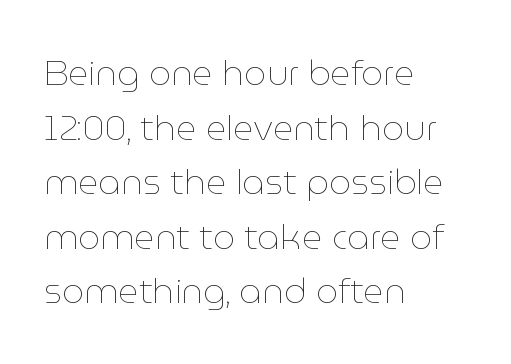
The image shows 35 px thin type, upright; set left-aligned, normal line spacing (1.56x), normal letter spacing, not underlined; low stroke contrast and a medium x-height.
